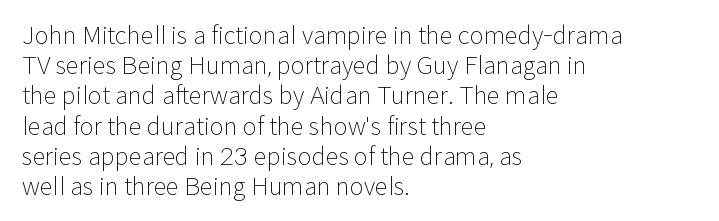
Q: Is the text bold? A: No.
Q: Is the text italic (slanted)? A: No, it is upright.
Q: Is the text underlined? A: No.
Q: How is the paragraph aligned? A: Left-aligned.
Q: Is the spacing between letters normal or unusually wide? A: Normal.
Q: Is the spacing between lines tight, normal or loose? A: Normal.
